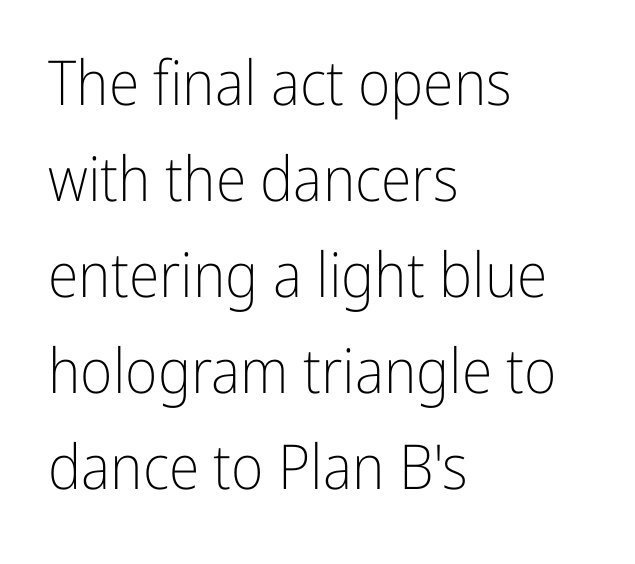
{"serif": "no", "italic": "no", "bold": "no", "weight": "light", "width": "condensed", "stroke_contrast": "low", "x_height": "medium", "monospaced": "no", "underline": "no", "align": "left", "line_spacing": "normal", "line_spacing_ratio": 1.55, "letter_spacing": "normal", "letter_spacing_em": 0.0, "glyph_px": 62}
